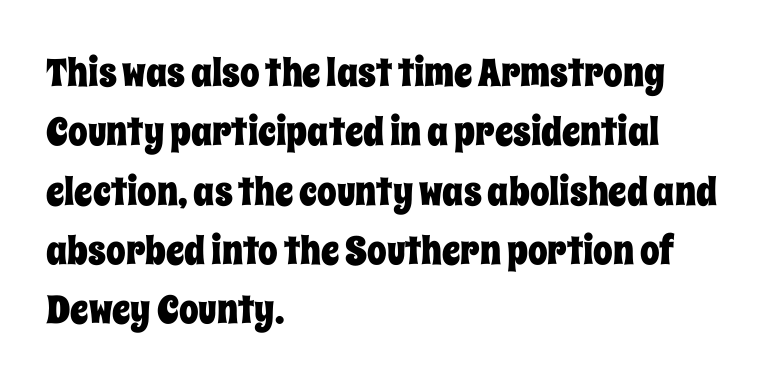
Do the characters align in a grid? No, the font is proportional. In terms of posture, this sample is upright. Short and long lines alike share a common starting point at left. Rows of type keep a routine distance in the vertical direction.
